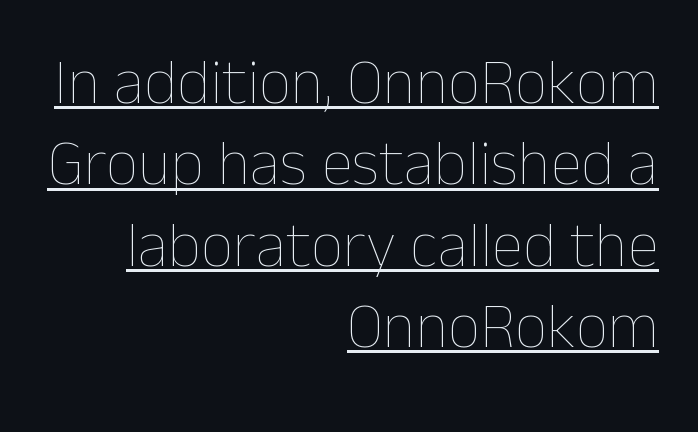
{"italic": "no", "bold": "no", "weight": "thin", "width": "normal", "stroke_contrast": "low", "x_height": "medium", "monospaced": "no", "underline": "yes", "align": "right", "line_spacing": "normal", "line_spacing_ratio": 1.27, "letter_spacing": "normal", "letter_spacing_em": 0.0, "glyph_px": 64}
